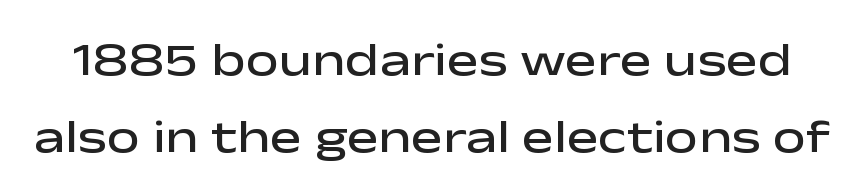
{"serif": "no", "italic": "no", "bold": "semi", "weight": "semibold", "width": "wide", "stroke_contrast": "low", "x_height": "medium", "monospaced": "no", "underline": "no", "line_spacing": "normal", "line_spacing_ratio": 1.64, "letter_spacing": "normal", "letter_spacing_em": 0.0, "glyph_px": 47}
